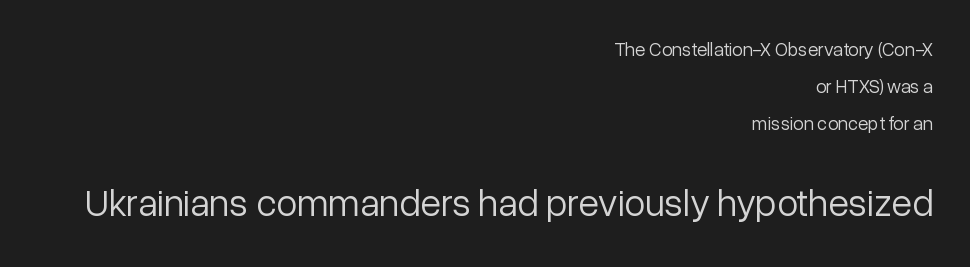
Caption: upper text group reduced, lower text group enlarged. The letters stand straight up with perfectly vertical stems. Is this a heavy cut? Hardly; it is regular or lighter. The passage shown stacks its lines with a broad gap. Alignment: flush right. The strip under each line holds only bare page.
